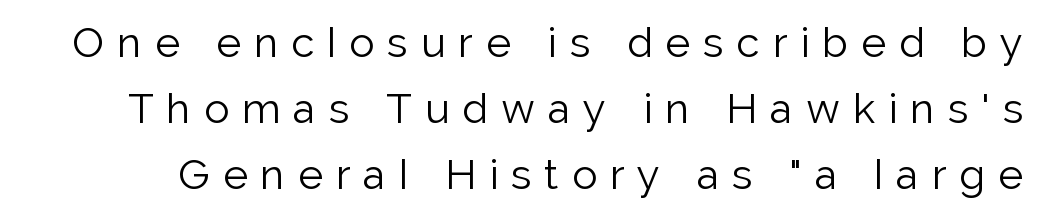
{"serif": "no", "italic": "no", "bold": "no", "weight": "light", "width": "normal", "stroke_contrast": "low", "x_height": "medium", "monospaced": "no", "underline": "no", "line_spacing": "normal", "line_spacing_ratio": 1.57, "letter_spacing": "wide", "letter_spacing_em": 0.31, "glyph_px": 42}
